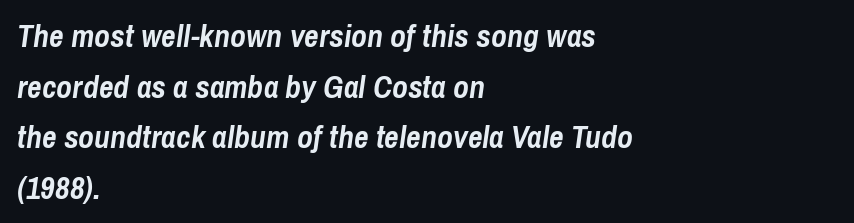
The image shows 32 px semibold, condensed type, italic (leaning right); set left-aligned, normal line spacing (1.58x), normal letter spacing, not underlined; low stroke contrast and a medium x-height.
